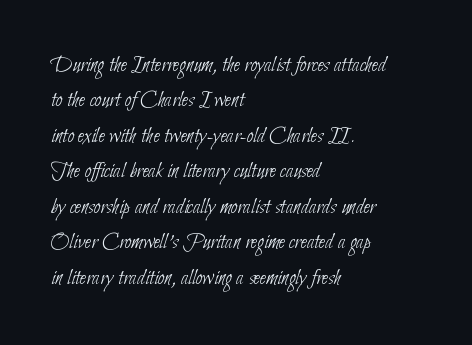
Q: Is the text bold? A: No.
Q: Is the text underlined? A: No.
Q: How is the paragraph aligned? A: Left-aligned.
Q: Is the spacing between letters normal or unusually wide? A: Normal.
Q: Is the spacing between lines tight, normal or loose? A: Normal.
